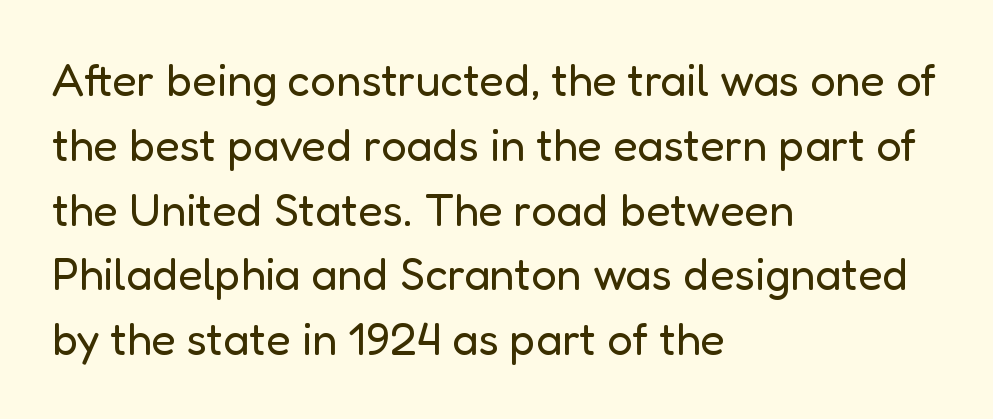
Do the characters align in a grid? No, the font is proportional. If you drew a line through each stem, it would be perfectly vertical. What's the leading like? Ordinary, nothing unusual. I'd call this a sans setting — the letters go barefoot.
